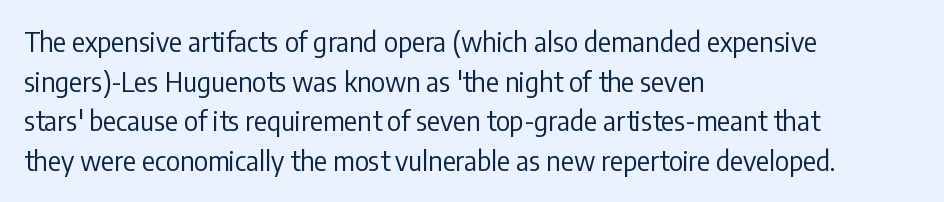
{"italic": "no", "bold": "no", "underline": "no", "align": "left", "line_spacing": "normal", "line_spacing_ratio": 1.47, "letter_spacing": "normal", "letter_spacing_em": 0.0, "glyph_px": 27}
